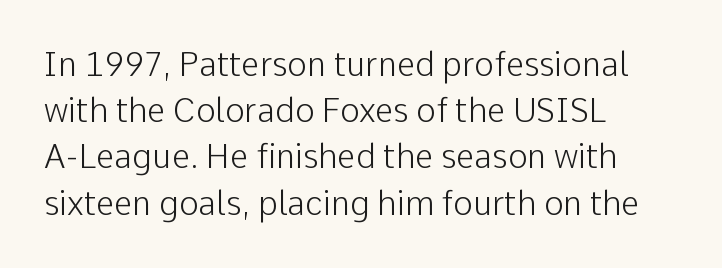
Leading: standard. Look at the bottom of the vertical strokes: they stop flat, with no serifs. Posture: vertical. Does extra space separate the letters? No, they use regular spacing.
